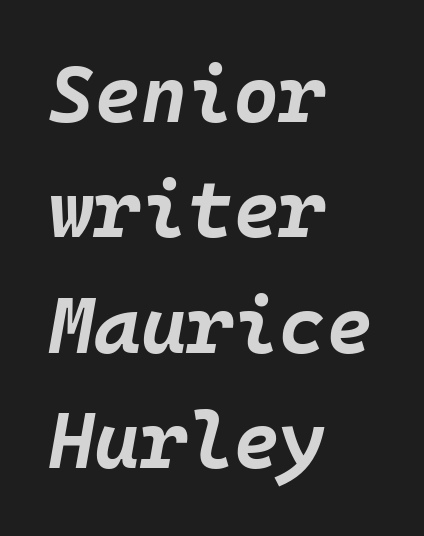
The image shows 79 px bold type, italic (leaning right), monospaced; set left-aligned, normal line spacing (1.46x), normal letter spacing, not underlined; low stroke contrast and a large x-height.
